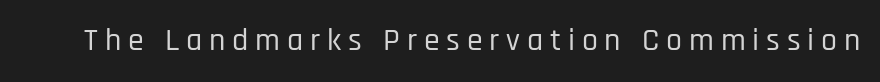
The image shows 32 px condensed sans-serif type, upright; set unusually wide letter spacing (+0.21 em), not underlined; low stroke contrast and a large x-height.
